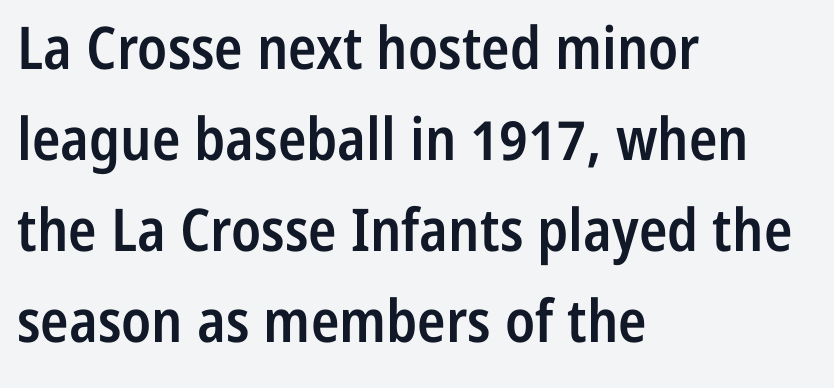
Q: Is the text bold? A: Semi-bold.
Q: Is the text italic (slanted)? A: No, it is upright.
Q: Is the typeface a serif or a sans-serif typeface? A: Sans-serif.
Q: Is the text underlined? A: No.
Q: How is the paragraph aligned? A: Left-aligned.
Q: Is the spacing between letters normal or unusually wide? A: Normal.
Q: Is the spacing between lines tight, normal or loose? A: Normal.
Q: Width (condensed, normal, or wide)? A: Condensed.
Q: Stroke contrast? A: Low.
Q: x-height? A: Medium.
Q: Monospaced? A: No.
